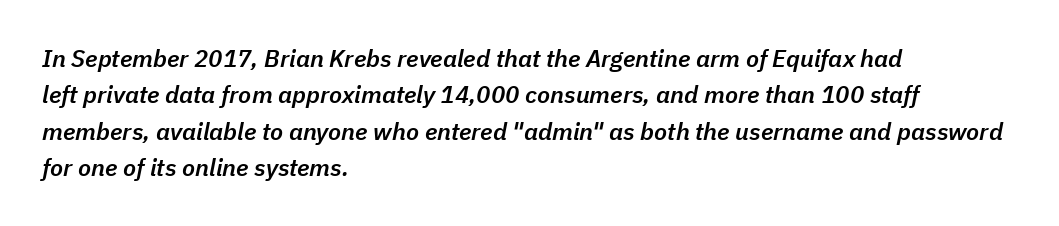
Does the leading feel generous? No, just average. The passage shown has conventional tracking throughout. Underline: absent. The setting favours the left margin, as ordinary paragraphs usually do. I'd describe the lettering as semibold — firm but not a full bold. An italicized treatment has been applied to the whole sample.
